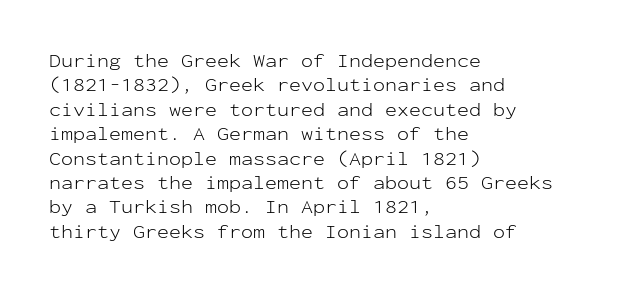
{"italic": "no", "bold": "no", "underline": "no", "align": "left", "line_spacing_ratio": 1.22, "letter_spacing": "normal", "letter_spacing_em": 0.0, "glyph_px": 20}
